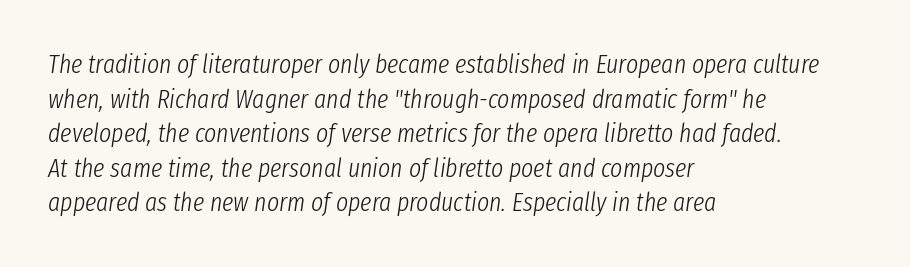
{"italic": "yes", "lean": "right", "slant_degrees": 8, "bold": "no", "underline": "no", "align": "left", "line_spacing": "normal", "line_spacing_ratio": 1.33, "letter_spacing": "normal", "letter_spacing_em": 0.0, "glyph_px": 26}
